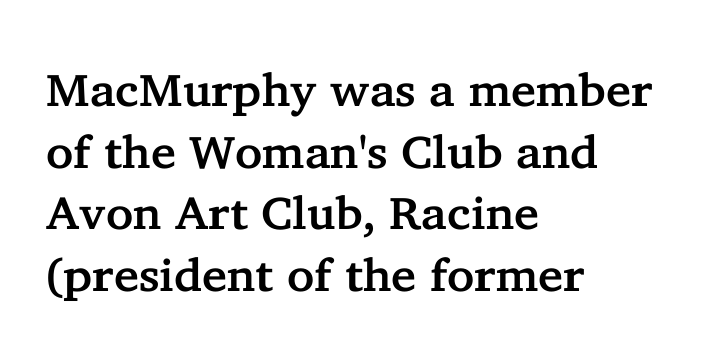
The image shows 46 px serif type, upright; set left-aligned, normal line spacing (1.34x), normal letter spacing, not underlined; low stroke contrast and a medium x-height.
